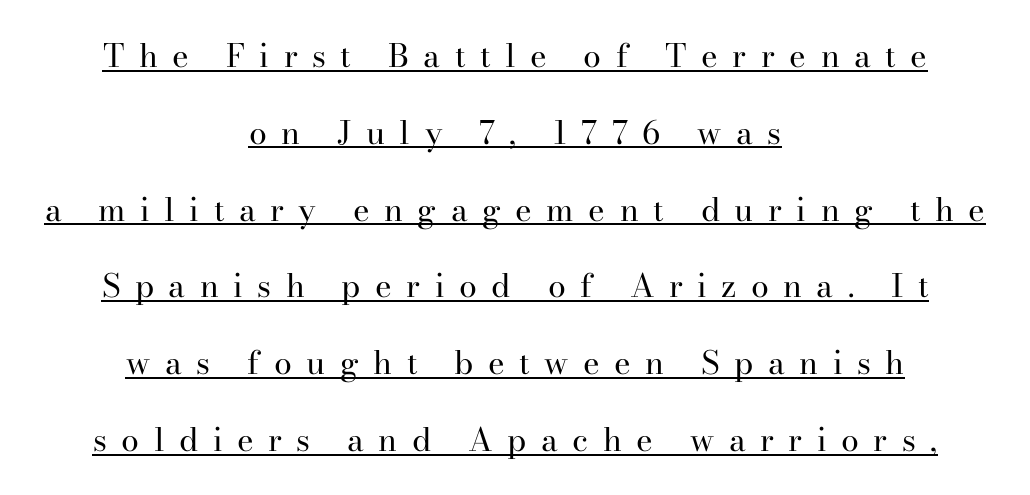
You could not count columns in this text — the font is proportionally spaced. One-word summary of the alignment: center. Observe the wide spacing: letters keep a clear distance from each other. Yep, those are serifs on the letters. Beneath each row of characters lies a ruled line.
